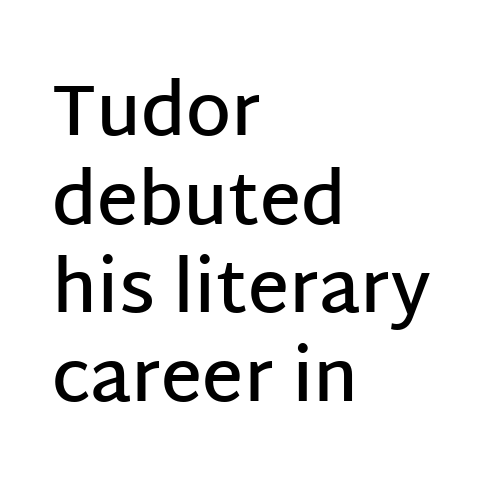
The image shows 72 px semibold sans-serif type, upright; set left-aligned, line spacing 1.23x, normal letter spacing, not underlined; low stroke contrast and a large x-height.
